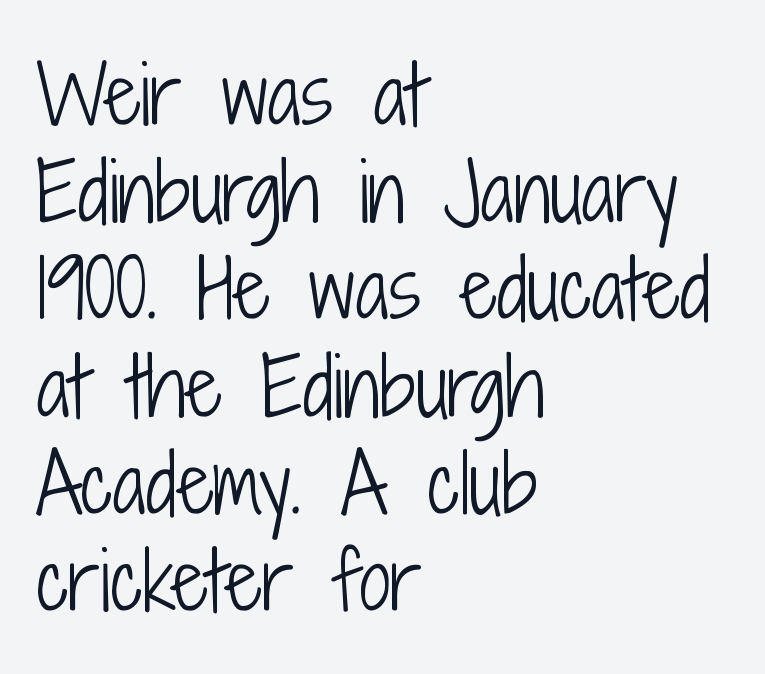
The image shows 79 px light, condensed sans-serif type, upright; set left-aligned, line spacing 1.23x, normal letter spacing, not underlined; low stroke contrast and a medium x-height.
